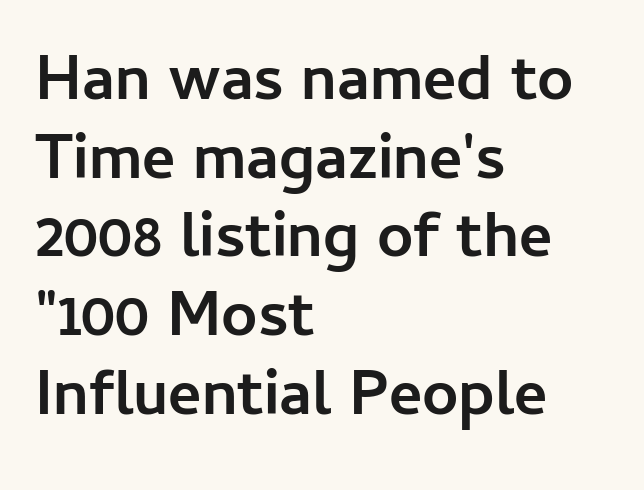
Is this a fixed-width face? No — the glyphs have proportional, varying widths. The foot of each line stays bare and open. Typeset ragged right — the left edge is the straight one. This sample uses plain, unmodified letter spacing. Heavy, bold letterforms.
